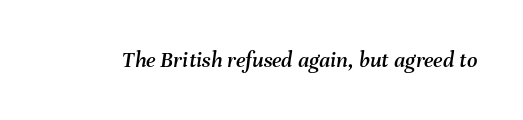
The image shows 23 px text type, italic (leaning right); set normal letter spacing, not underlined.
